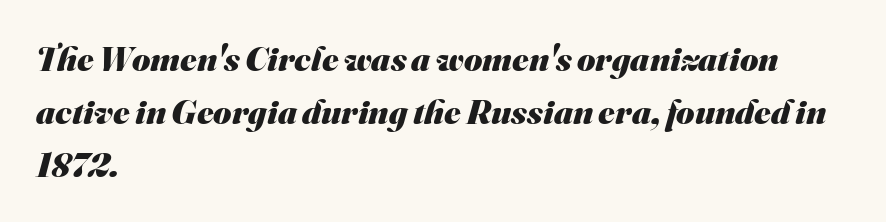
{"serif": "no", "bold": "yes", "weight": "heavy", "width": "normal", "stroke_contrast": "medium", "x_height": "small", "monospaced": "no", "underline": "no", "align": "left", "line_spacing": "normal", "line_spacing_ratio": 1.51, "letter_spacing": "normal", "letter_spacing_em": 0.0, "glyph_px": 35}
